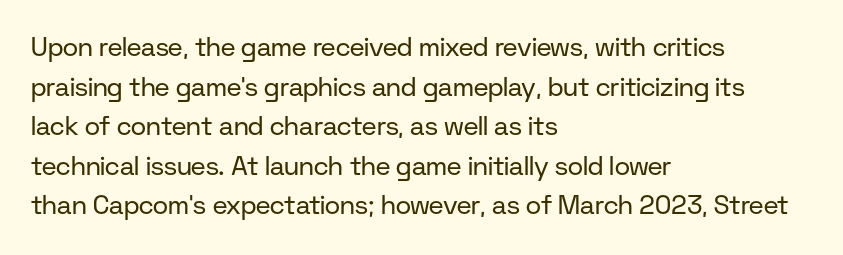
Q: Is the text bold? A: No.
Q: Is the text italic (slanted)? A: No, it is upright.
Q: Is the text underlined? A: No.
Q: How is the paragraph aligned? A: Left-aligned.
Q: Is the spacing between letters normal or unusually wide? A: Normal.
Q: Is the spacing between lines tight, normal or loose? A: Normal.
